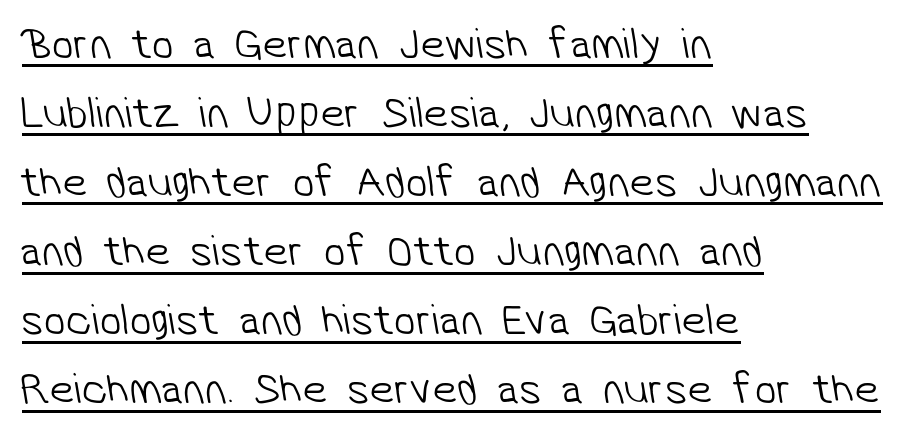
{"serif": "no", "bold": "no", "weight": "light", "width": "normal", "stroke_contrast": "low", "x_height": "medium", "monospaced": "no", "underline": "yes", "align": "left", "line_spacing": "normal", "line_spacing_ratio": 1.57, "letter_spacing": "normal", "letter_spacing_em": 0.0, "glyph_px": 44}
